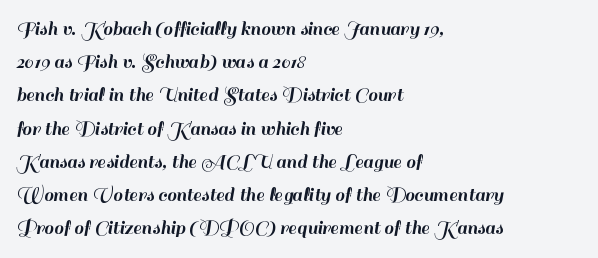
{"underline": "no", "align": "left", "line_spacing": "normal", "line_spacing_ratio": 1.58, "letter_spacing": "normal", "letter_spacing_em": 0.0, "glyph_px": 21}
